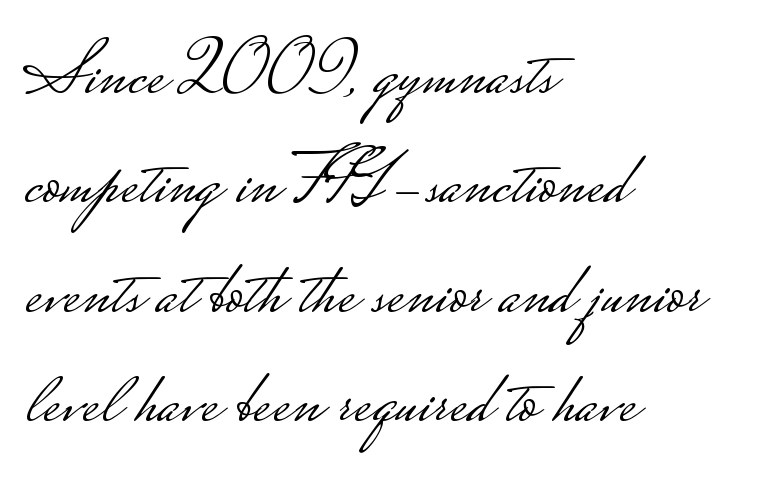
The image shows 76 px light, wide sans-serif type; set left-aligned, normal line spacing (1.44x), normal letter spacing, not underlined; low stroke contrast.
